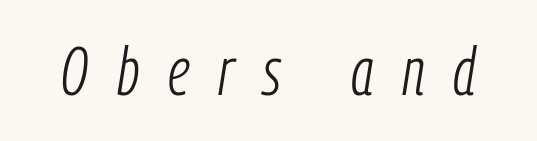
Is this a fixed-width face? No — the glyphs have proportional, varying widths. Stroke mass is kept to a normal reading level or below. Glyph-to-glyph distance is far greater than everyday printed text. Just letters on the line, the space beneath them empty.
